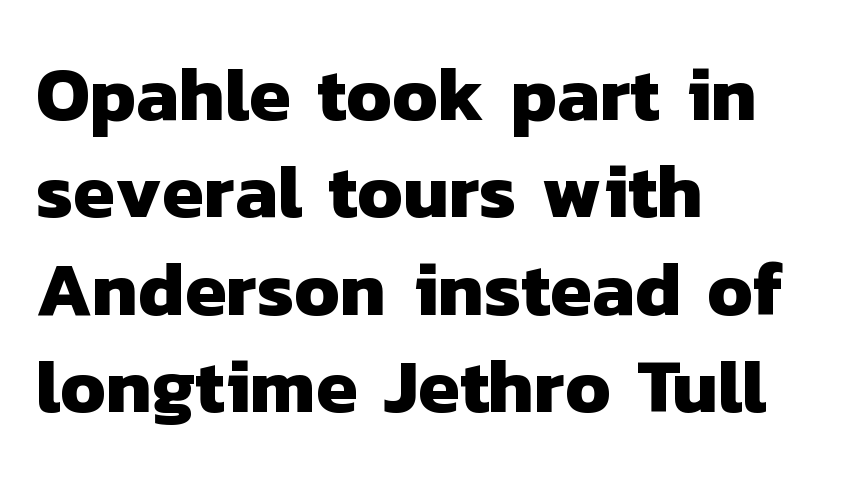
Q: Is the text bold? A: Yes.
Q: Is the typeface a serif or a sans-serif typeface? A: Sans-serif.
Q: Is the text underlined? A: No.
Q: How is the paragraph aligned? A: Left-aligned.
Q: Is the spacing between letters normal or unusually wide? A: Normal.
Q: Is the spacing between lines tight, normal or loose? A: Normal.
Q: Width (condensed, normal, or wide)? A: Normal.
Q: Stroke contrast? A: Low.
Q: x-height? A: Medium.
Q: Monospaced? A: No.
